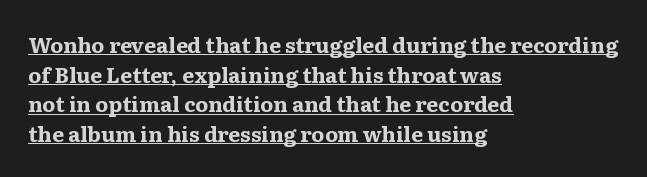
Q: Is the text bold? A: Yes.
Q: Is the text italic (slanted)? A: No, it is upright.
Q: Is the text underlined? A: Yes.
Q: How is the paragraph aligned? A: Left-aligned.
Q: Is the spacing between letters normal or unusually wide? A: Normal.
Q: Is the spacing between lines tight, normal or loose? A: Normal.
